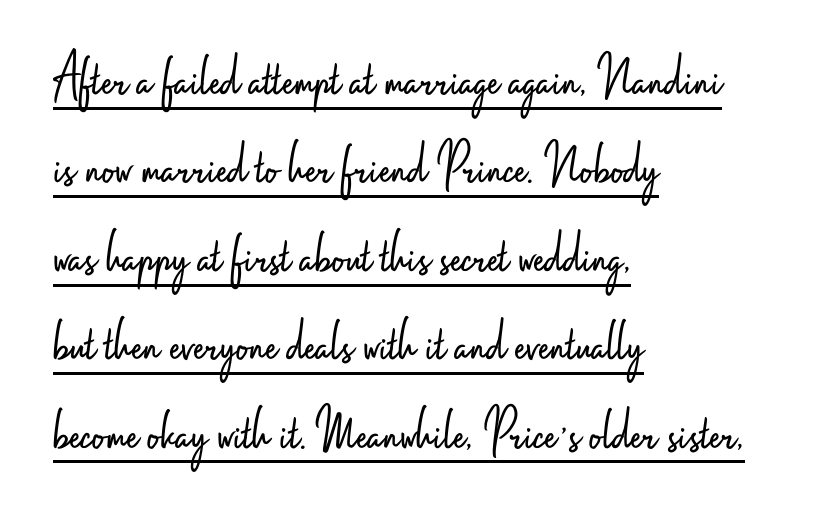
{"serif": "no", "bold": "no", "weight": "light", "width": "condensed", "stroke_contrast": "low", "x_height": "small", "monospaced": "no", "underline": "yes", "align": "left", "line_spacing": "normal", "line_spacing_ratio": 1.45, "letter_spacing": "normal", "letter_spacing_em": 0.0, "glyph_px": 61}
